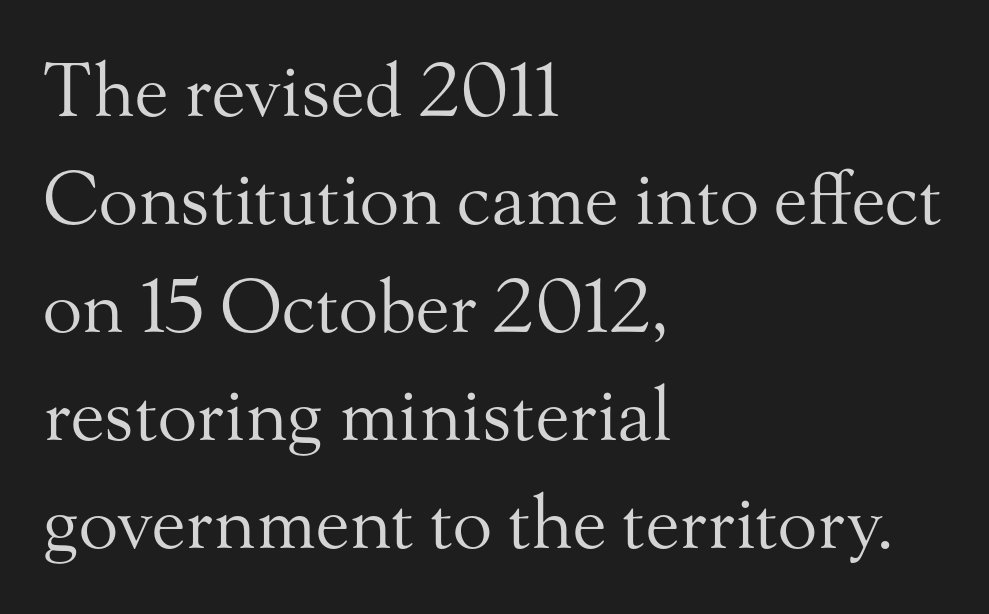
The image shows 73 px regular-weight serif type, upright; set left-aligned, normal line spacing (1.48x), normal letter spacing, not underlined; medium stroke contrast and a small x-height.
